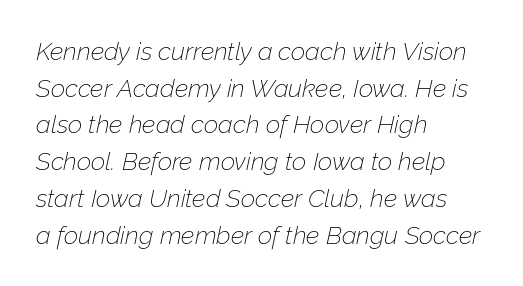
{"italic": "yes", "lean": "right", "slant_degrees": 12, "bold": "no", "underline": "no", "align": "left", "line_spacing": "normal", "line_spacing_ratio": 1.47, "letter_spacing": "normal", "letter_spacing_em": 0.0, "glyph_px": 25}
